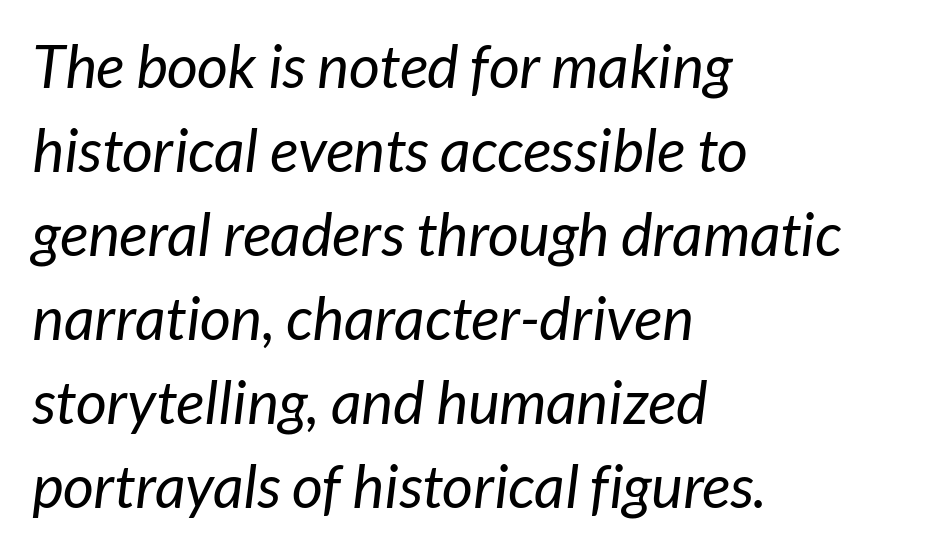
The image shows 60 px regular-weight sans-serif type; set left-aligned, normal line spacing (1.4x), normal letter spacing, not underlined; low stroke contrast and a medium x-height.
